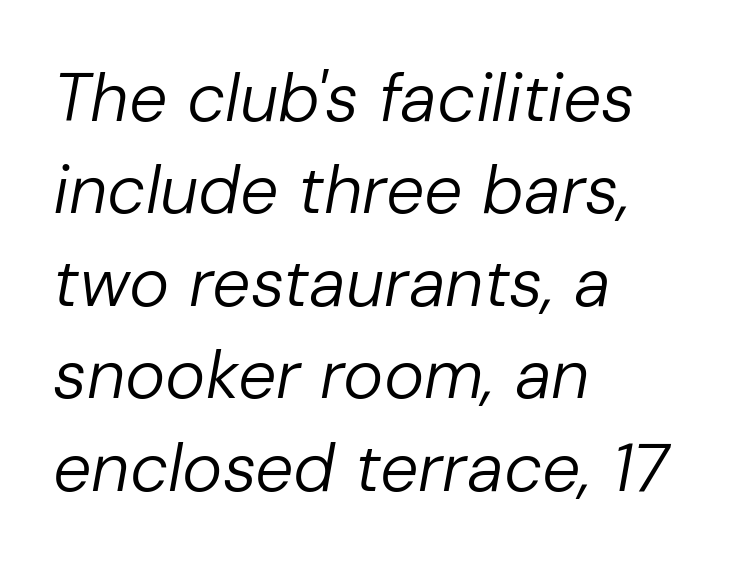
The block of text has a typical density, with ordinary space between rows. Weight: not bold — regular or lighter. Descender tails drop into unmarked territory. The rendering anchors every line to the left-hand side. This rendering leaves character spacing at its baseline value. You could not count columns in this text — the font is proportionally spaced.
